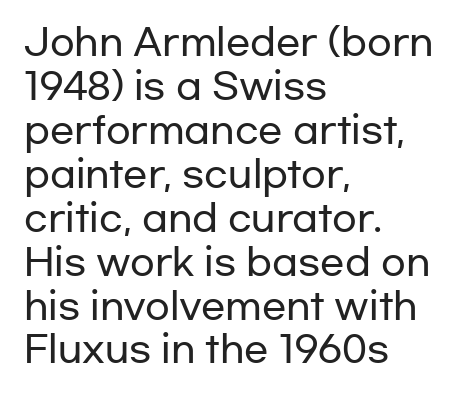
The baseline area is clear. Posture: straight, roman, zero tilt. Between one letter and the next there's only the usual sliver of space. The letters advance in unequal steps, a hallmark of proportional type.
